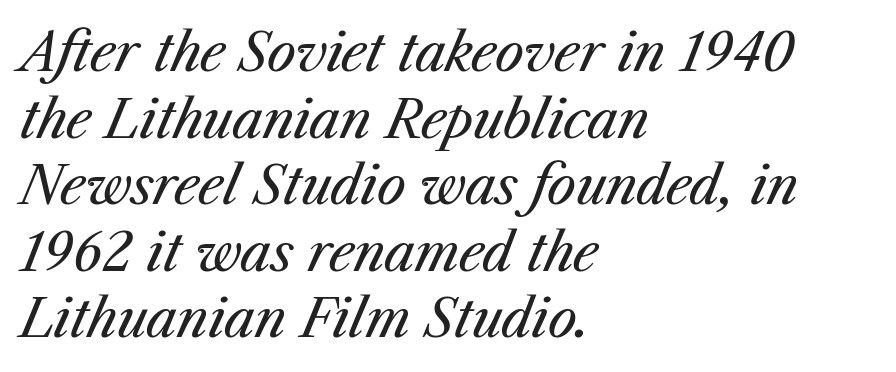
In CSS terms this would be text-align: left. Nothing unusual about the tracking: characters are spaced as the font intends. The strokes carry an ordinary text weight at most. The foot of each line stays bare and open. The rendering uses a moderate line-height, typical for paragraphs. In terms of posture, this sample is oblique.
